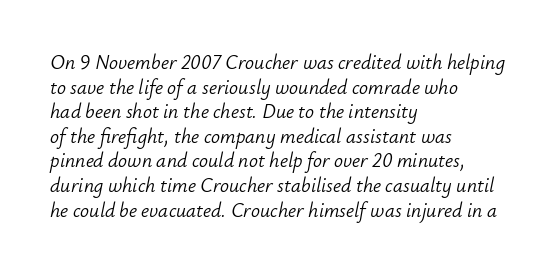
{"italic": "yes", "lean": "right", "slant_degrees": 12, "bold": "no", "underline": "no", "align": "left", "line_spacing_ratio": 1.23, "letter_spacing": "normal", "letter_spacing_em": 0.0, "glyph_px": 20}
